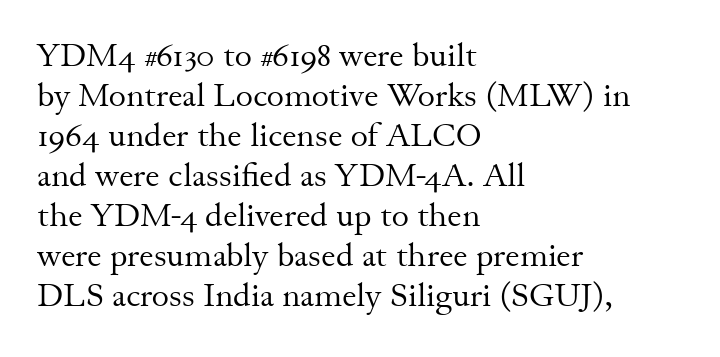
{"serif": "yes", "italic": "no", "bold": "no", "weight": "regular", "width": "normal", "stroke_contrast": "medium", "x_height": "small", "monospaced": "no", "underline": "no", "align": "left", "line_spacing_ratio": 1.21, "letter_spacing": "normal", "letter_spacing_em": 0.0, "glyph_px": 33}
